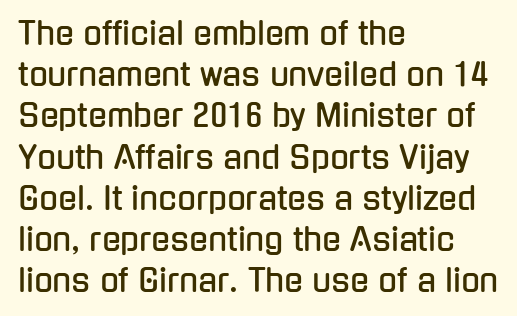
The image shows 31 px condensed sans-serif type, upright; set left-aligned, normal line spacing (1.33x), normal letter spacing, not underlined; low stroke contrast and a medium x-height.
